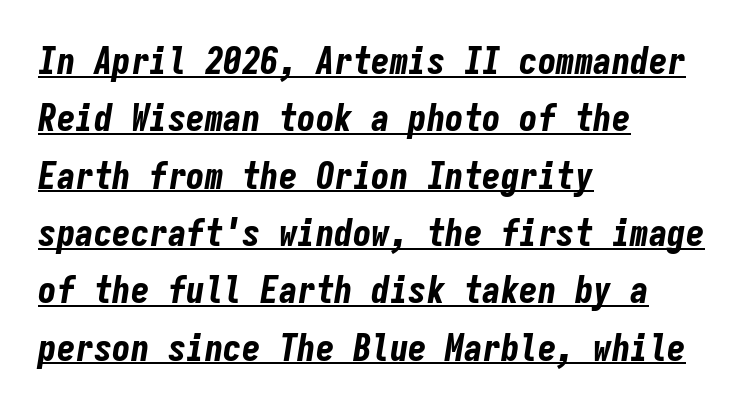
{"italic": "yes", "lean": "right", "slant_degrees": 9, "bold": "yes", "weight": "bold", "width": "condensed", "stroke_contrast": "low", "x_height": "medium", "monospaced": "yes", "underline": "yes", "align": "left", "line_spacing": "normal", "line_spacing_ratio": 1.55, "letter_spacing": "normal", "letter_spacing_em": 0.0, "glyph_px": 37}
